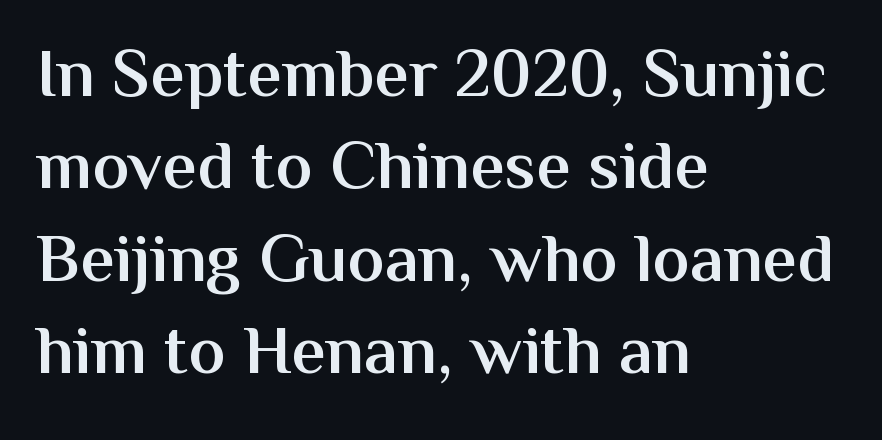
These lines are rendered in a variable-pitch font. A student would call this left alignment; a typographer would say flush left, rag right. The designer went with a sans here, leaving each stem footless. This sample keeps an unexceptional amount of space between lines. Does the lettering tilt? It doesn't — this is upright. A typesetter would call this zero additional tracking.
